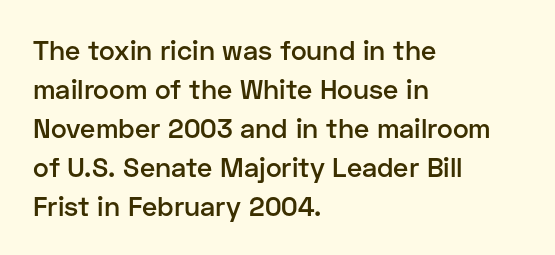
Q: Is the text bold? A: Semi-bold.
Q: Is the text italic (slanted)? A: No, it is upright.
Q: Is the text underlined? A: No.
Q: How is the paragraph aligned? A: Left-aligned.
Q: Is the spacing between letters normal or unusually wide? A: Normal.
Q: Is the spacing between lines tight, normal or loose? A: Normal.
